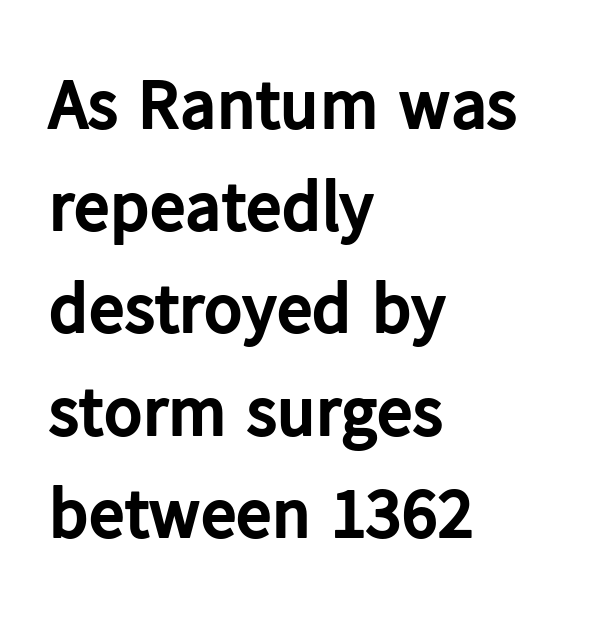
Q: Is the text bold? A: Yes.
Q: Is the text italic (slanted)? A: No, it is upright.
Q: Is the typeface a serif or a sans-serif typeface? A: Sans-serif.
Q: Is the text underlined? A: No.
Q: How is the paragraph aligned? A: Left-aligned.
Q: Is the spacing between letters normal or unusually wide? A: Normal.
Q: Is the spacing between lines tight, normal or loose? A: Normal.
Q: Width (condensed, normal, or wide)? A: Normal.
Q: Stroke contrast? A: Low.
Q: x-height? A: Medium.
Q: Monospaced? A: No.
